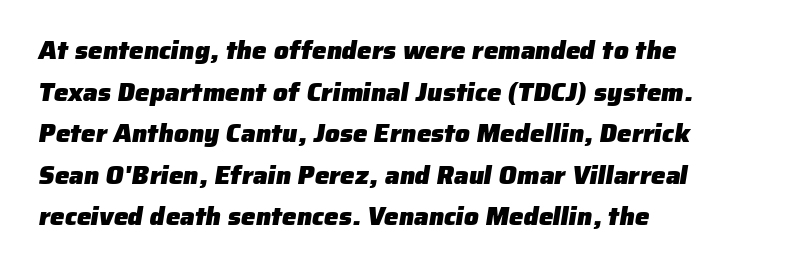
The lines in this sample share a left origin and differ only in where they stop. The font is running at its bold setting. Compared with typical body copy, the letter spacing here is the same. Horizontal bands of white between lines are of average thickness. Only glyphs here, with clear space below each row.
